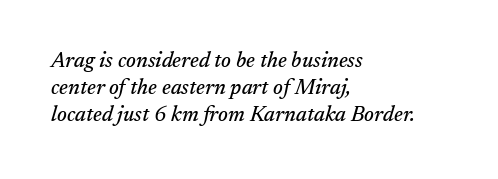
Q: Is the text italic (slanted)? A: Yes, it leans right by about 17 degrees.
Q: Is the text underlined? A: No.
Q: How is the paragraph aligned? A: Left-aligned.
Q: Is the spacing between letters normal or unusually wide? A: Normal.
Q: Is the spacing between lines tight, normal or loose? A: Normal.
